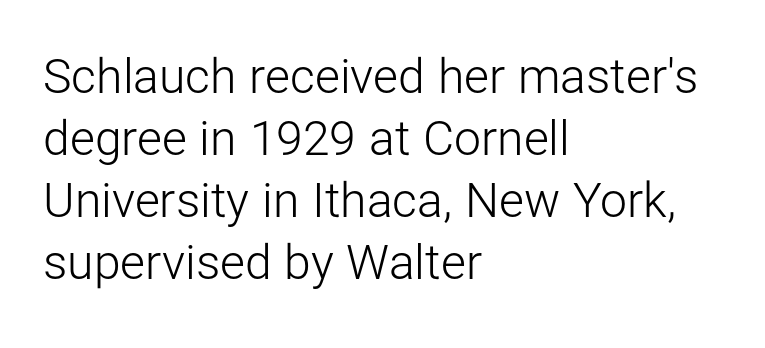
The rows are spaced the way most documents space them. Spacing verdict: proportional, widths tailored to each character. Letters rest on an invisible, unmarked baseline. Notice how the passage keeps a crisp vertical edge on the left only. Look at the bottom of the vertical strokes: they stop flat, with no serifs. The tracking reads as untouched default to a designer's eye.
